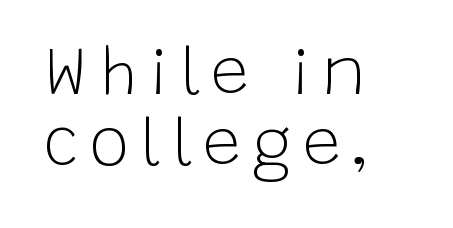
The image shows 68 px light sans-serif type, upright; set left-aligned, tight line spacing (1.04x), not underlined; low stroke contrast and a large x-height.
